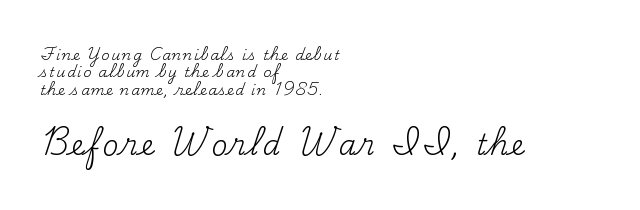
Bigger letters appear in the bottom chunk; the top chunk is reduced. Compared with a typical body face, this is equally light or lighter still. Does the copy run flush right? No — it runs flush left. Varying glyph widths throughout — classic text-font behaviour. The passage shown is typeset with a serif family. A normal amount of white space separates one row of letters from the next.
